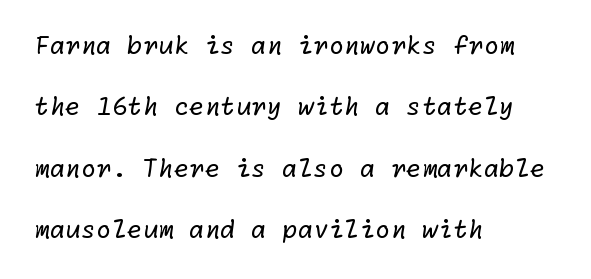
Here the glyphs are tracked normally, forming tight word shapes. Letters have the restrained weight of plain body copy at most. Left-aligned paragraph, ragged on the right. Check the space under the baseline: it is left empty.
